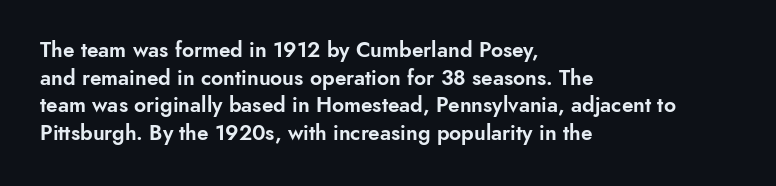
Every character sits straight up, as roman type does. Decoration check: the copy has no underline. A normal amount of white space separates one row of letters from the next. The passage shown has conventional tracking throughout.
